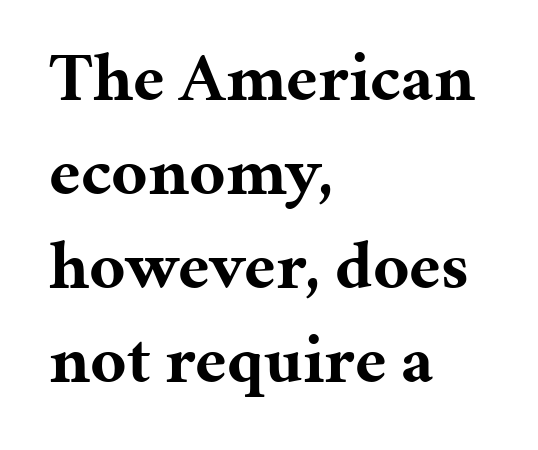
{"serif": "yes", "italic": "no", "bold": "yes", "weight": "bold", "width": "normal", "stroke_contrast": "medium", "x_height": "medium", "monospaced": "no", "underline": "no", "align": "left", "line_spacing": "normal", "line_spacing_ratio": 1.36, "letter_spacing": "normal", "letter_spacing_em": 0.0, "glyph_px": 69}
